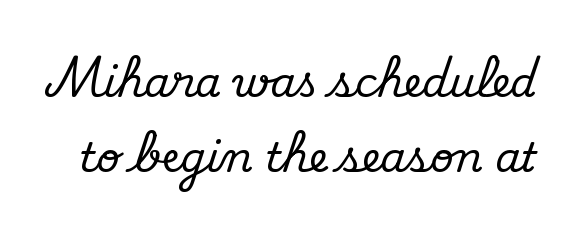
Q: Is the text italic (slanted)? A: Yes.
Q: Is the typeface a serif or a sans-serif typeface? A: Serif.
Q: Is the text underlined? A: No.
Q: Is the spacing between letters normal or unusually wide? A: Normal.
Q: Width (condensed, normal, or wide)? A: Normal.
Q: Stroke contrast? A: Medium.
Q: x-height? A: Small.
Q: Monospaced? A: No.
